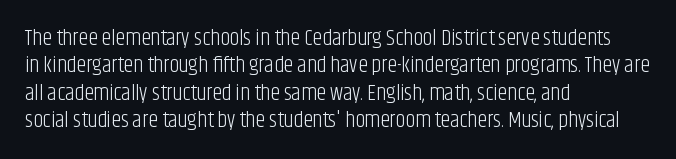
{"italic": "no", "bold": "no", "underline": "no", "align": "left", "line_spacing": "normal", "line_spacing_ratio": 1.25, "letter_spacing": "normal", "letter_spacing_em": 0.0, "glyph_px": 22}
